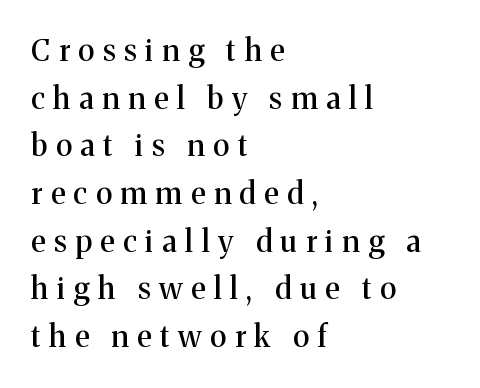
A typesetter would call this proportional, since set widths differ per character. Compared with typical body copy, the letter spacing here is much looser. Honestly, there is no underline to notice here at all. Line spacing here is normal. Small tapered or slab feet sit at the stroke ends, so this counts as serif.
